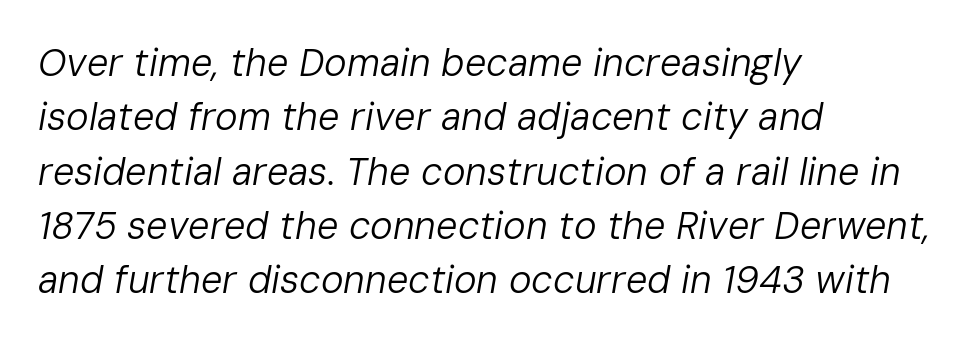
{"italic": "yes", "lean": "right", "slant_degrees": 10, "bold": "no", "weight": "regular", "width": "normal", "stroke_contrast": "low", "x_height": "medium", "monospaced": "no", "underline": "no", "align": "left", "line_spacing": "normal", "line_spacing_ratio": 1.43, "letter_spacing": "normal", "letter_spacing_em": 0.0, "glyph_px": 38}
